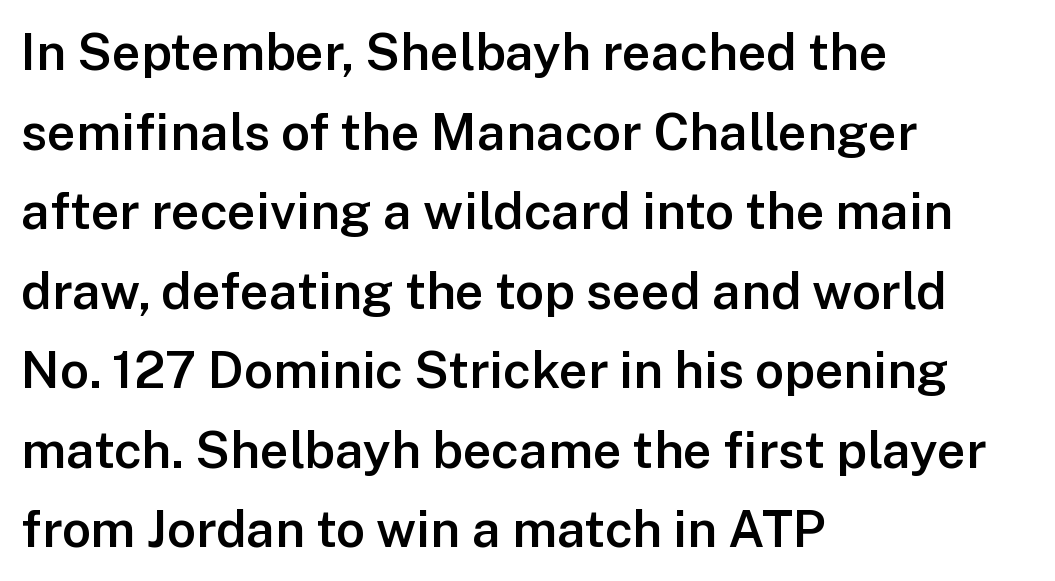
{"serif": "no", "italic": "no", "bold": "semi", "weight": "semibold", "width": "normal", "stroke_contrast": "low", "x_height": "medium", "monospaced": "no", "underline": "no", "align": "left", "line_spacing": "normal", "line_spacing_ratio": 1.56, "letter_spacing": "normal", "letter_spacing_em": 0.0, "glyph_px": 51}
